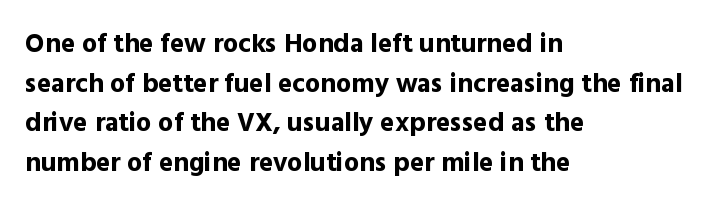
The image shows 27 px bold type, upright; set left-aligned, normal line spacing (1.47x), normal letter spacing, not underlined.
